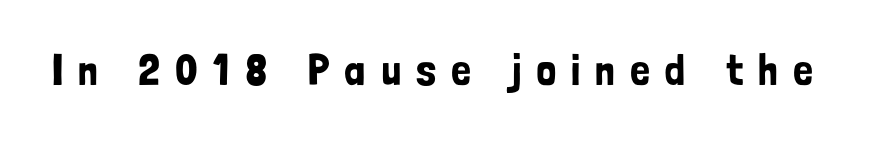
{"serif": "no", "italic": "no", "width": "condensed", "stroke_contrast": "low", "x_height": "medium", "monospaced": "no", "underline": "no", "letter_spacing": "wide", "letter_spacing_em": 0.34, "glyph_px": 44}
